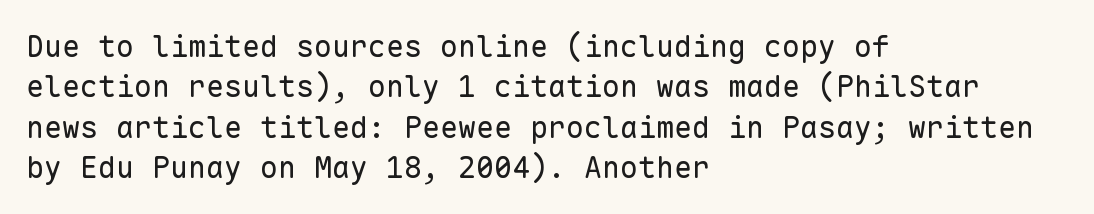
The image shows 30 px regular-weight sans-serif type, upright, monospaced; set left-aligned, normal line spacing (1.35x), normal letter spacing, not underlined; low stroke contrast and a medium x-height.
